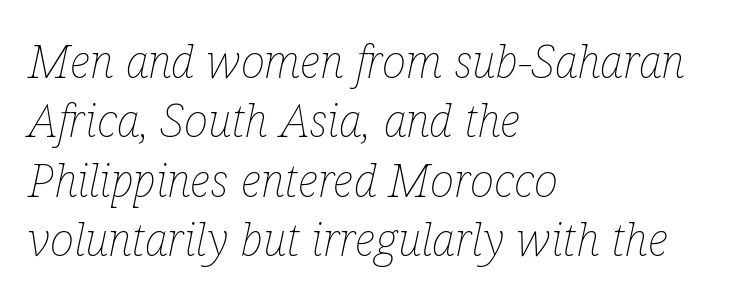
{"italic": "yes", "lean": "right", "slant_degrees": 12, "bold": "no", "weight": "thin", "width": "condensed", "stroke_contrast": "low", "x_height": "medium", "monospaced": "no", "underline": "no", "align": "left", "line_spacing": "normal", "line_spacing_ratio": 1.29, "letter_spacing": "normal", "letter_spacing_em": 0.0, "glyph_px": 46}
